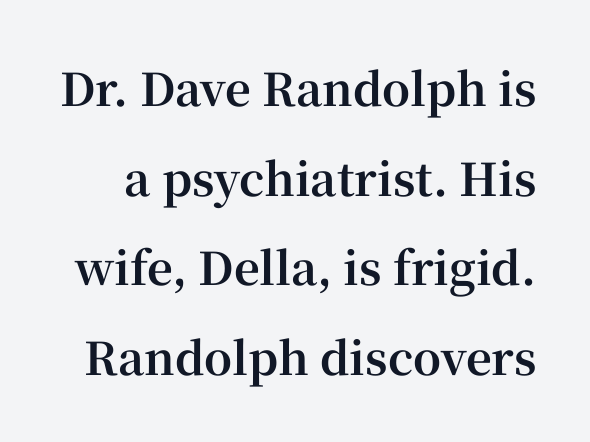
Q: Is the text bold? A: Yes.
Q: Is the text italic (slanted)? A: No, it is upright.
Q: Is the typeface a serif or a sans-serif typeface? A: Serif.
Q: Is the text underlined? A: No.
Q: Is the spacing between letters normal or unusually wide? A: Normal.
Q: Is the spacing between lines tight, normal or loose? A: Loose.
Q: Width (condensed, normal, or wide)? A: Normal.
Q: Stroke contrast? A: High.
Q: x-height? A: Medium.
Q: Monospaced? A: No.
